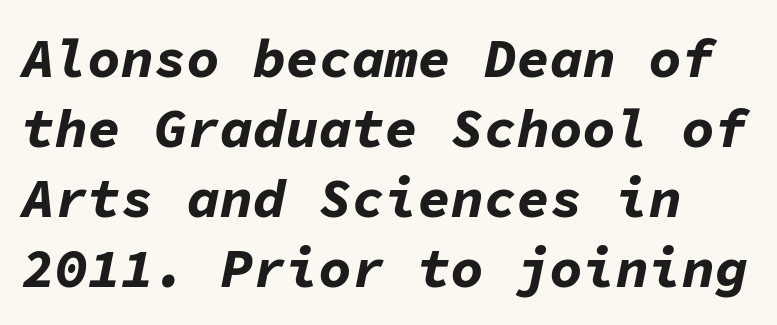
The image shows 55 px bold type, italic (leaning right), monospaced; set normal line spacing (1.27x), normal letter spacing, not underlined; low stroke contrast and a medium x-height.
